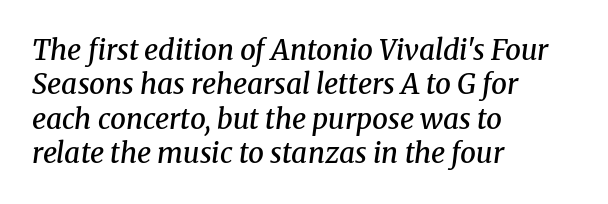
The image shows 28 px semibold serif type, italic (leaning right); set left-aligned, line spacing 1.23x, normal letter spacing, not underlined; medium stroke contrast and a medium x-height.
